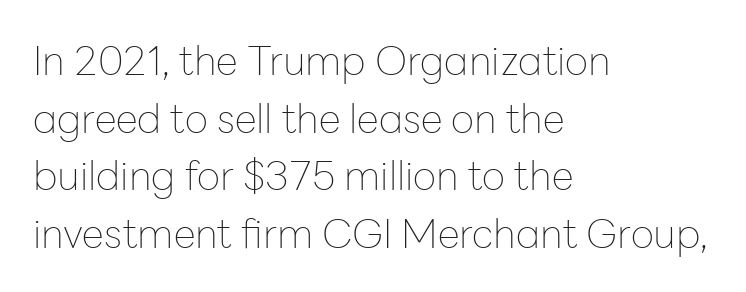
Varying glyph widths throughout — classic text-font behaviour. Default kerning and tracking; the words read as compact shapes. Upright lettering throughout. Unmarked baselines from the first word to the last. The face looks like a standard text weight, possibly lighter. Type style note: lacks serifs.
